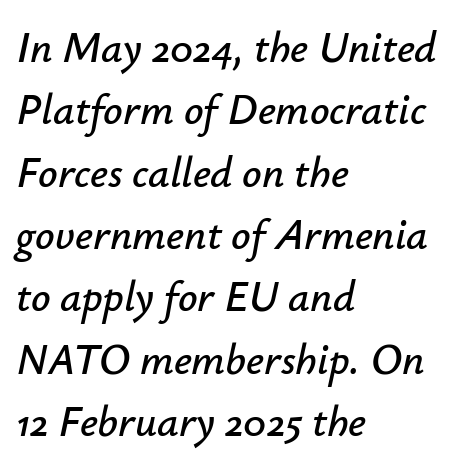
{"italic": "yes", "lean": "right", "slant_degrees": 12, "width": "normal", "stroke_contrast": "low", "x_height": "small", "monospaced": "no", "underline": "no", "align": "left", "line_spacing": "normal", "line_spacing_ratio": 1.45, "letter_spacing": "normal", "letter_spacing_em": 0.0, "glyph_px": 43}
